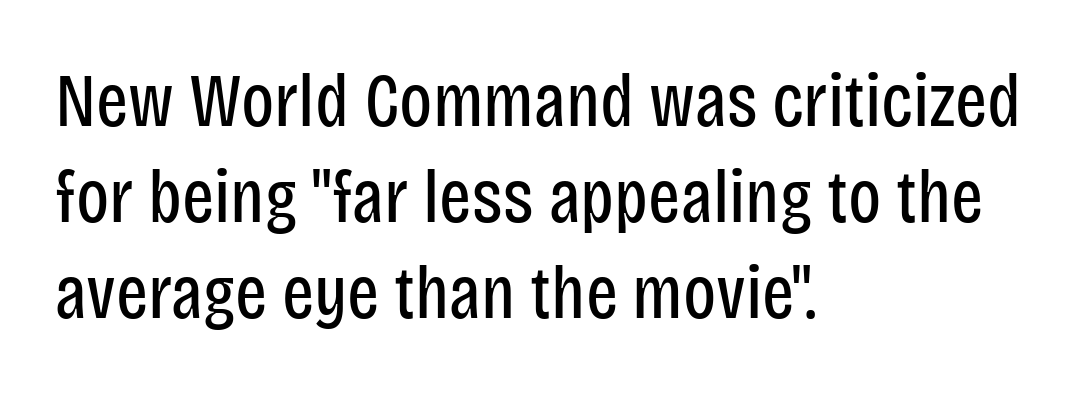
The image shows 76 px regular-weight, condensed sans-serif type, upright; set left-aligned, normal line spacing (1.26x), normal letter spacing, not underlined; low stroke contrast and a large x-height.
